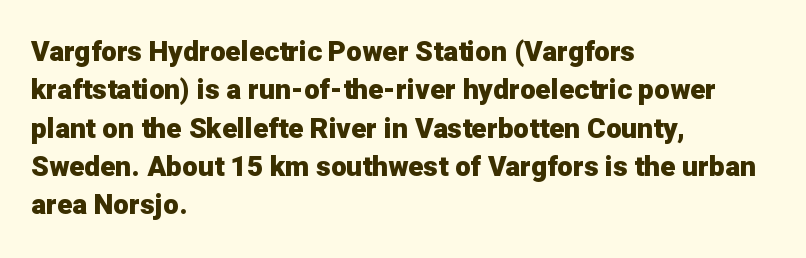
The image shows 28 px heavy sans-serif type, upright; set left-aligned, normal line spacing (1.37x), normal letter spacing, not underlined; low stroke contrast and a medium x-height.
